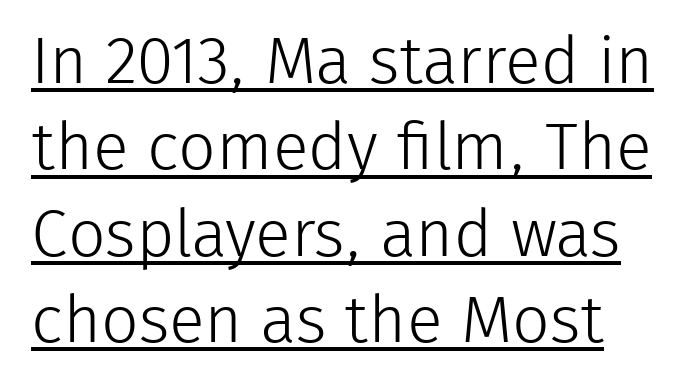
{"serif": "no", "italic": "no", "bold": "no", "weight": "light", "width": "normal", "stroke_contrast": "low", "x_height": "medium", "monospaced": "no", "underline": "yes", "line_spacing": "normal", "line_spacing_ratio": 1.31, "letter_spacing": "normal", "letter_spacing_em": 0.0, "glyph_px": 66}
